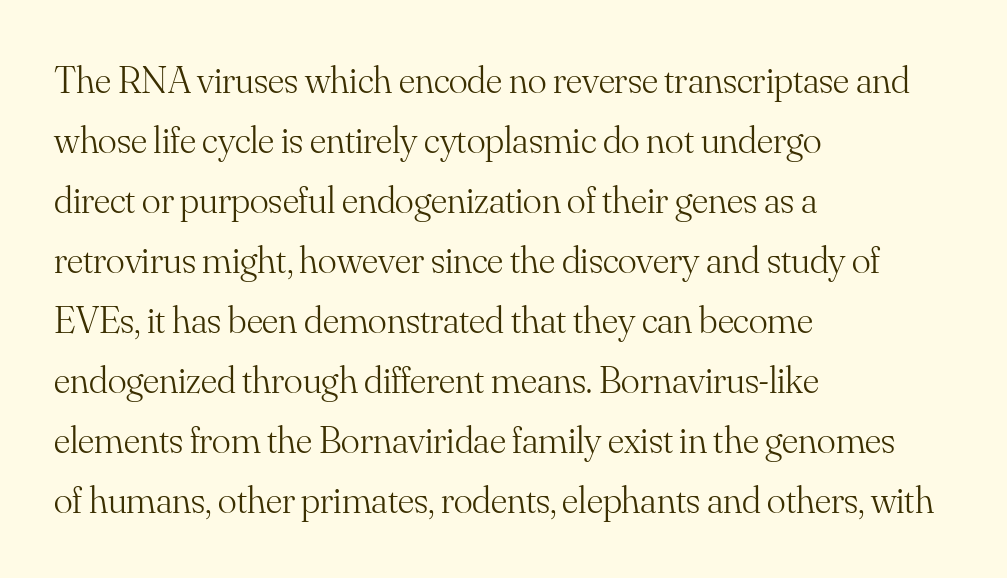
The image shows 39 px light serif type, upright; set left-aligned, normal line spacing (1.54x), normal letter spacing, not underlined; medium stroke contrast and a small x-height.
